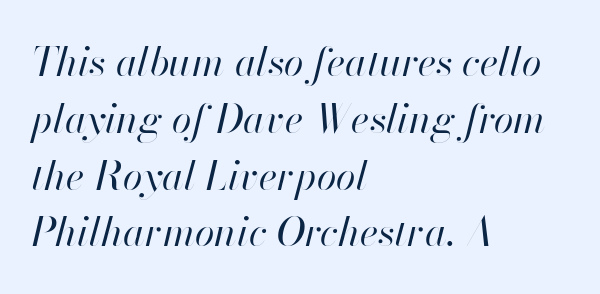
The image shows 40 px regular-weight type, italic (leaning right); set left-aligned, normal line spacing (1.42x), normal letter spacing, not underlined; high stroke contrast and a small x-height.
